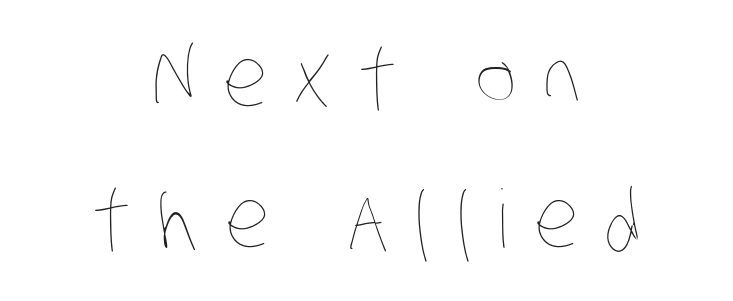
The specimen omits any rule beneath the text block's lines. The face looks like a standard text weight, possibly lighter. Visually the block forms a symmetrical silhouette, jagged on both flanks. Here the designer chose a conventional face with non-uniform glyph widths. The type is letterspaced generously, with wide tracking.
